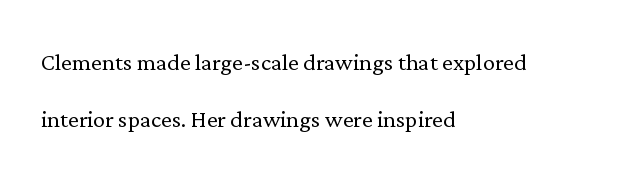
The image shows 30 px light serif type, upright; set left-aligned, line spacing 1.89x, normal letter spacing, not underlined; low stroke contrast and a medium x-height.
